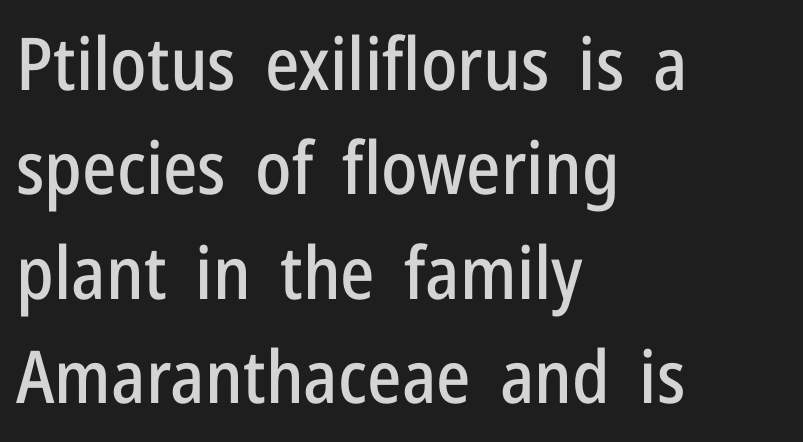
The image shows 73 px condensed sans-serif type, upright; set left-aligned, normal line spacing (1.43x), normal letter spacing, not underlined; low stroke contrast and a medium x-height.
